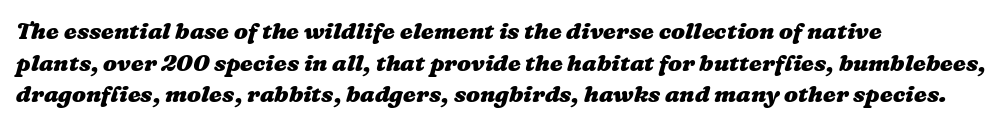
The image shows 23 px bold type; set left-aligned, normal line spacing (1.37x), normal letter spacing, not underlined.
